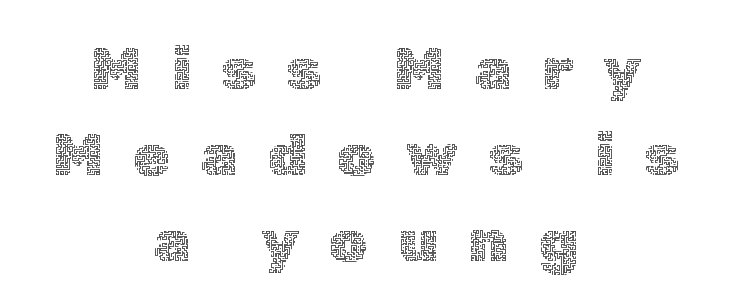
The image shows 60 px thin type, upright; set centered, normal line spacing (1.43x), unusually wide letter spacing (+0.5 em), not underlined; a medium x-height.
